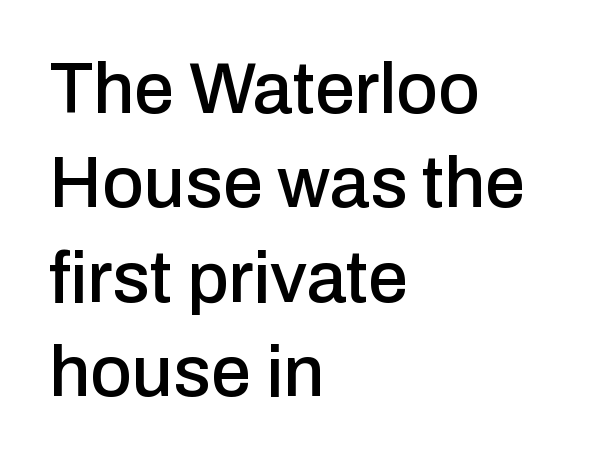
{"serif": "no", "italic": "no", "width": "normal", "stroke_contrast": "low", "x_height": "medium", "monospaced": "no", "underline": "no", "align": "left", "line_spacing": "normal", "line_spacing_ratio": 1.31, "letter_spacing": "normal", "letter_spacing_em": 0.0, "glyph_px": 72}
